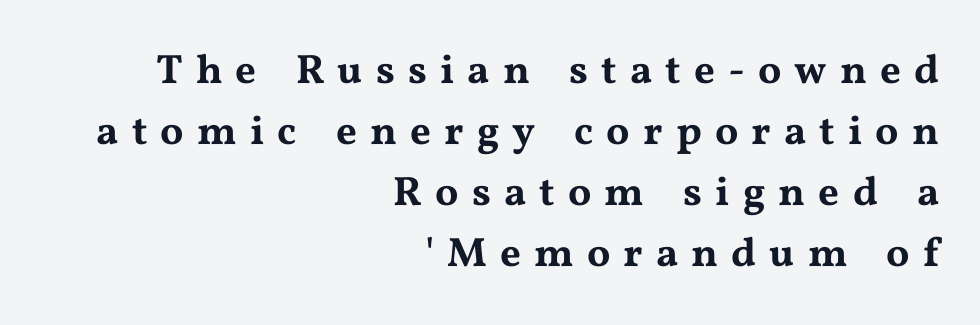
{"serif": "yes", "italic": "no", "width": "wide", "stroke_contrast": "medium", "x_height": "medium", "monospaced": "no", "underline": "no", "align": "right", "line_spacing": "normal", "line_spacing_ratio": 1.49, "letter_spacing": "wide", "letter_spacing_em": 0.32, "glyph_px": 41}
